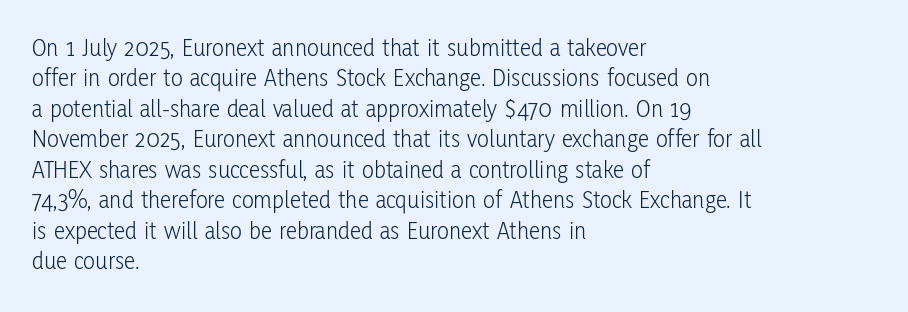
Q: Is the text bold? A: No.
Q: Is the text italic (slanted)? A: No, it is upright.
Q: Is the text underlined? A: No.
Q: How is the paragraph aligned? A: Left-aligned.
Q: Is the spacing between letters normal or unusually wide? A: Normal.
